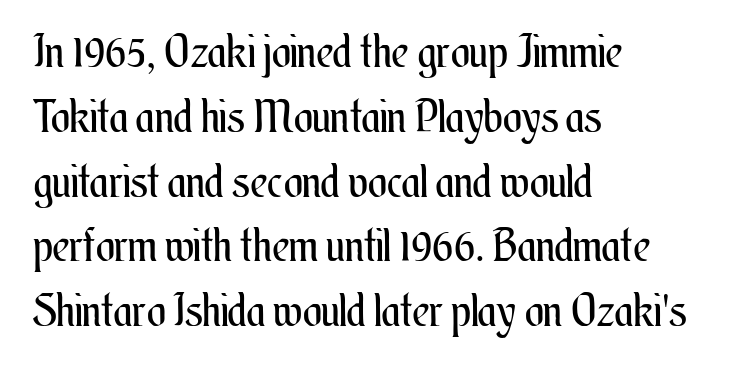
The image shows 45 px regular-weight, condensed type, upright; set left-aligned, normal line spacing (1.44x), normal letter spacing, not underlined; medium stroke contrast and a small x-height.
